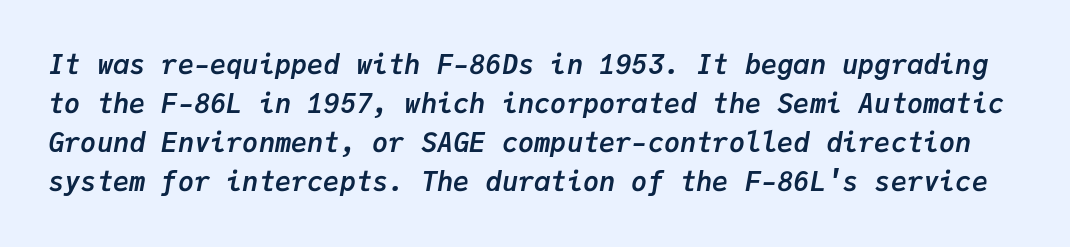
The image shows 27 px bold type, italic (leaning right); set normal line spacing (1.45x), normal letter spacing, not underlined.
